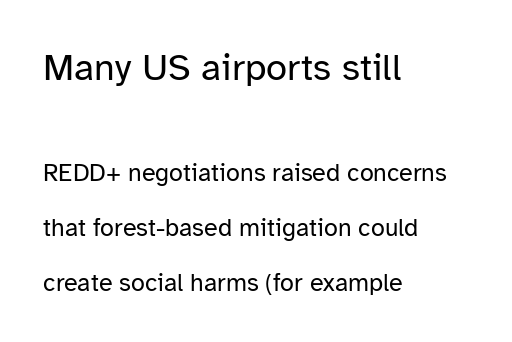
Do the letters lean? They stand straight. No letter is thick-stroked: the sample isn't bold. Here the first block reads like a headline and the second like body copy. Spacing between characters is what you'd get straight out of the box. Baseline-to-baseline distance is far greater than the letter height.
